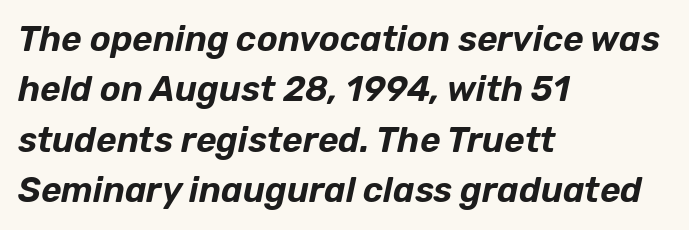
Q: Is the text italic (slanted)? A: Yes, it leans right by about 12 degrees.
Q: Is the text underlined? A: No.
Q: How is the paragraph aligned? A: Left-aligned.
Q: Is the spacing between letters normal or unusually wide? A: Normal.
Q: Is the spacing between lines tight, normal or loose? A: Normal.
Q: Width (condensed, normal, or wide)? A: Normal.
Q: Stroke contrast? A: Low.
Q: x-height? A: Medium.
Q: Monospaced? A: No.
